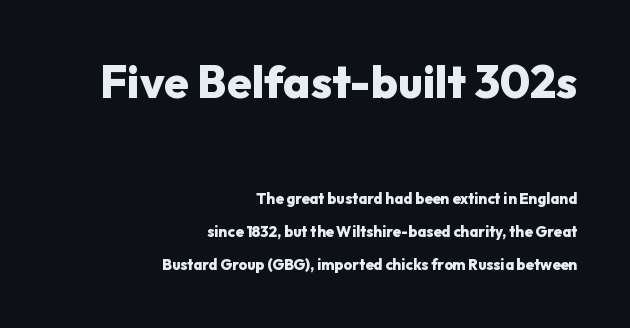
Glance below the letters and you will spot only blank space. Note the varied advance widths — an 'i' is clearly narrower than an 'm'. Look at the stroke-to-counter ratio: heavy, a bold. Large over small — that's the arrangement of the two blocks here. A flush-right, rag-left setting is used for this passage. The horizontal fit of the characters is conventional and even.
